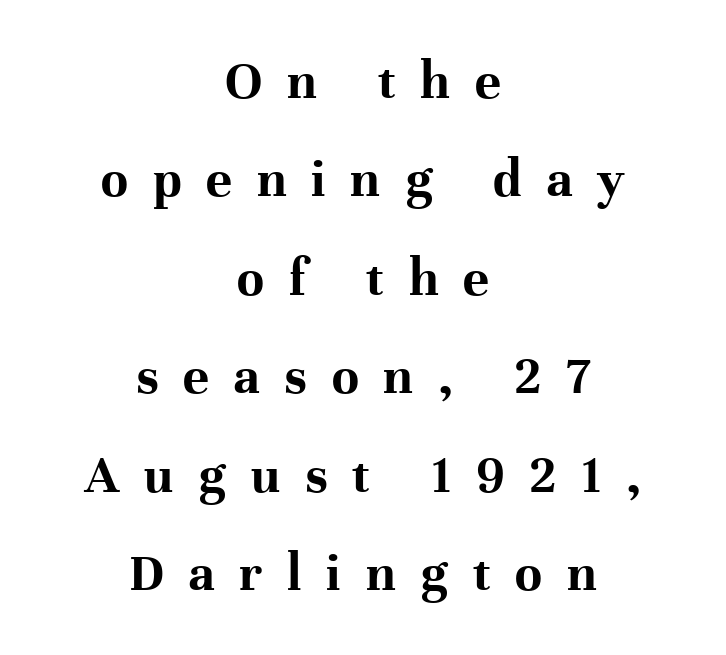
{"serif": "yes", "italic": "no", "bold": "yes", "weight": "bold", "width": "normal", "stroke_contrast": "high", "x_height": "medium", "monospaced": "no", "underline": "no", "align": "center", "line_spacing_ratio": 1.79, "letter_spacing": "wide", "letter_spacing_em": 0.45, "glyph_px": 55}
